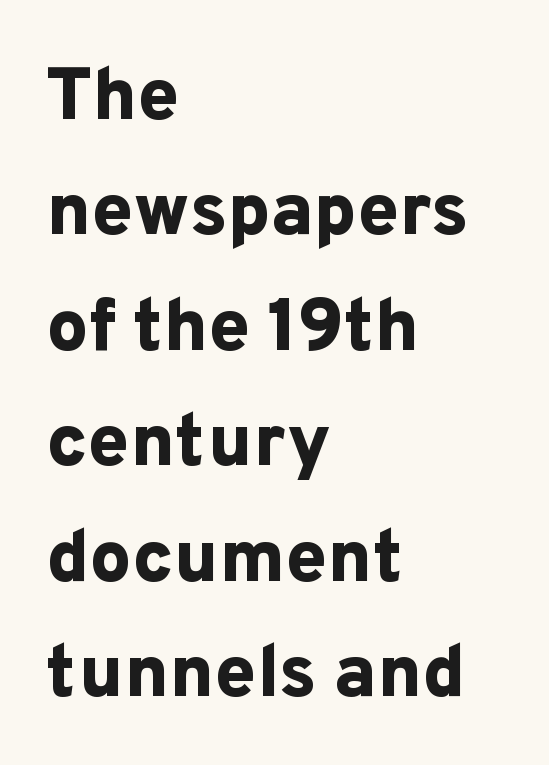
The image shows 74 px bold sans-serif type, upright; set left-aligned, normal line spacing (1.56x), normal letter spacing, not underlined; low stroke contrast and a medium x-height.
